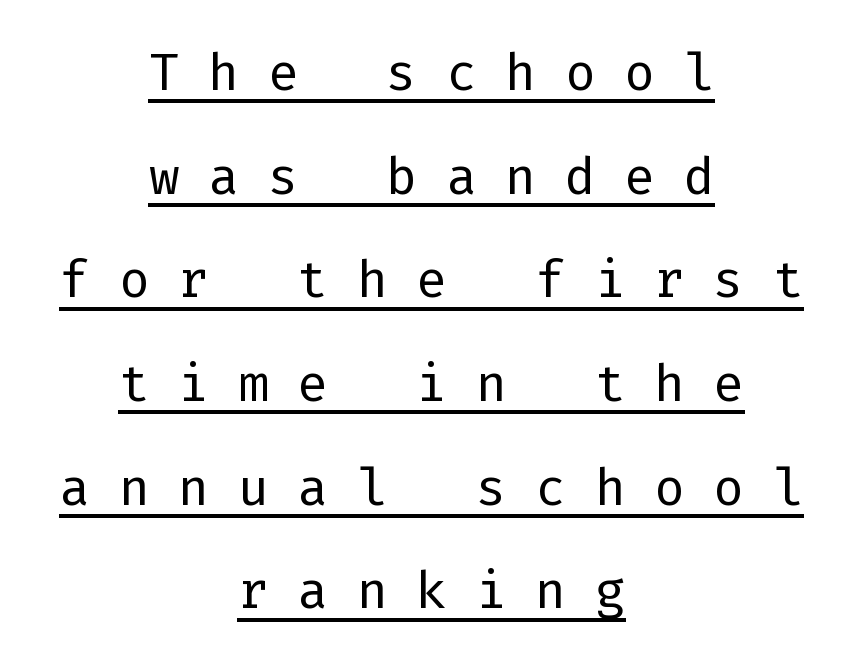
Q: Is the text bold? A: No.
Q: Is the text italic (slanted)? A: No, it is upright.
Q: Is the typeface a serif or a sans-serif typeface? A: Sans-serif.
Q: Is the text underlined? A: Yes.
Q: How is the paragraph aligned? A: Centered.
Q: Is the spacing between letters normal or unusually wide? A: Unusually wide.
Q: Is the spacing between lines tight, normal or loose? A: Normal.
Q: Width (condensed, normal, or wide)? A: Normal.
Q: Stroke contrast? A: Low.
Q: x-height? A: Medium.
Q: Monospaced? A: Yes.
